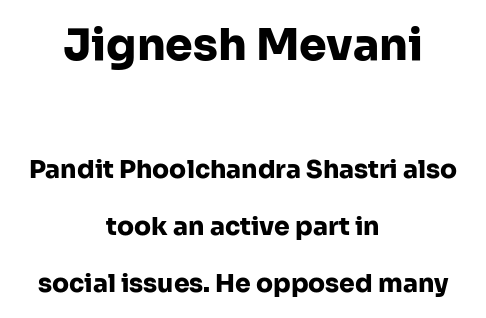
The vertical gap from one line to the next is large. Caption: bold face, heavy strokes. Rendered with straight, roman letterforms. Glance below the letters and you will spot only blank space. Whoever set this made the first block the dominant, larger element.
